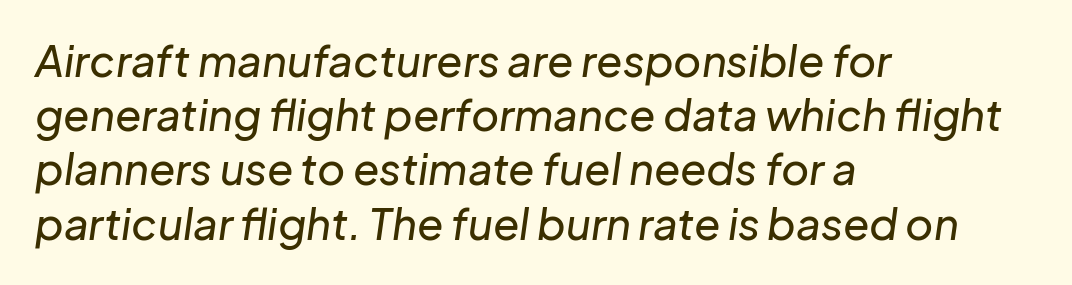
{"italic": "yes", "lean": "right", "slant_degrees": 8, "width": "normal", "stroke_contrast": "low", "x_height": "medium", "monospaced": "no", "underline": "no", "align": "left", "line_spacing": "normal", "line_spacing_ratio": 1.26, "letter_spacing": "normal", "letter_spacing_em": 0.0, "glyph_px": 43}
